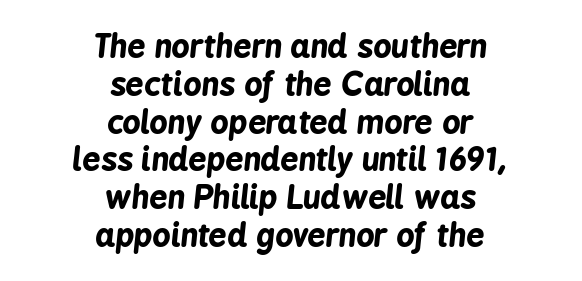
The face used here is proportionally spaced, like ordinary book or web type. Spacing between characters is what you'd get straight out of the box. When letters slant like this, we call the style italic. A bare baseline throughout the passage. The lines in this sample share a center point and differ in where they start and stop.
